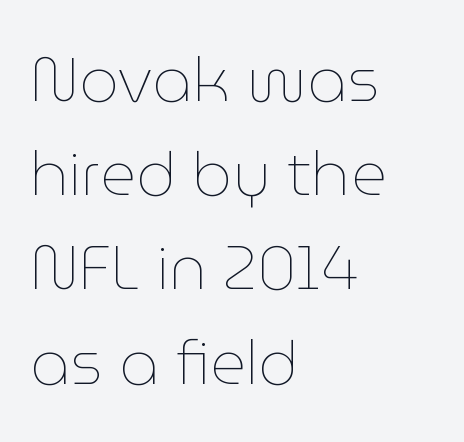
{"italic": "no", "bold": "no", "weight": "thin", "width": "normal", "stroke_contrast": "low", "x_height": "medium", "monospaced": "no", "underline": "no", "align": "left", "line_spacing": "normal", "line_spacing_ratio": 1.52, "letter_spacing": "normal", "letter_spacing_em": 0.0, "glyph_px": 62}
